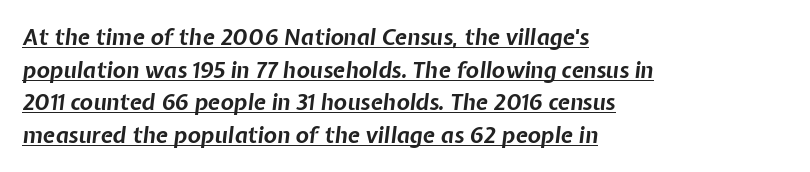
{"italic": "yes", "lean": "right", "slant_degrees": 7, "bold": "yes", "underline": "yes", "align": "left", "line_spacing": "normal", "line_spacing_ratio": 1.48, "letter_spacing": "normal", "letter_spacing_em": 0.0, "glyph_px": 22}
